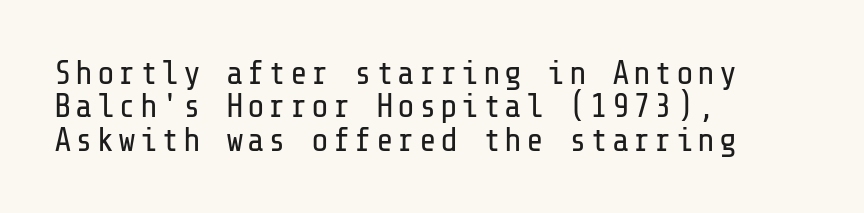
{"serif": "no", "italic": "no", "bold": "no", "weight": "regular", "width": "normal", "stroke_contrast": "low", "x_height": "medium", "underline": "no", "align": "left", "line_spacing": "tight", "line_spacing_ratio": 1.01, "glyph_px": 33}
